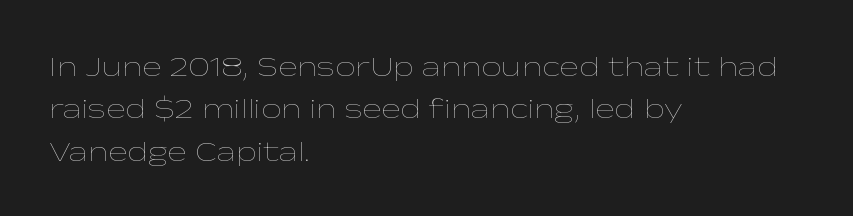
The image shows 29 px thin, wide type, upright; set left-aligned, normal line spacing (1.46x), normal letter spacing, not underlined; low stroke contrast and a medium x-height.
